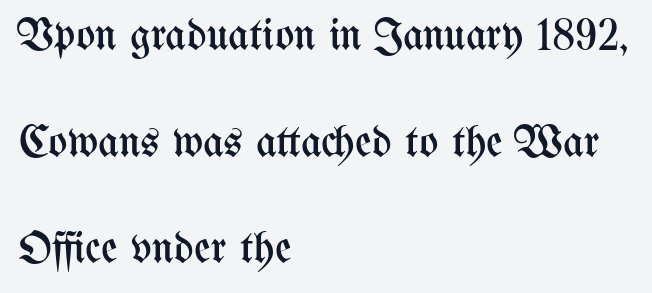
The image shows 45 px regular-weight, condensed type, upright; set left-aligned, loose line spacing (2.37x), normal letter spacing, not underlined; medium stroke contrast and a medium x-height.
